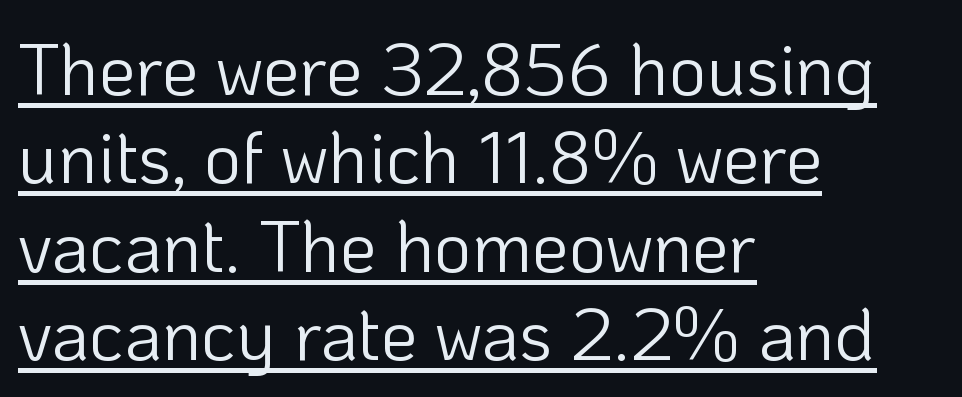
The image shows 73 px light sans-serif type, upright; set left-aligned, line spacing 1.21x, normal letter spacing, underlined; low stroke contrast and a medium x-height.
